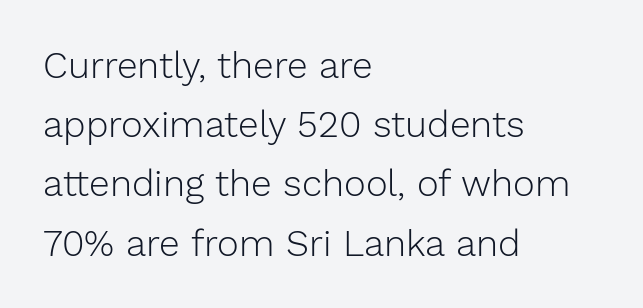
Q: Is the text bold? A: No.
Q: Is the text italic (slanted)? A: No, it is upright.
Q: Is the typeface a serif or a sans-serif typeface? A: Sans-serif.
Q: Is the text underlined? A: No.
Q: How is the paragraph aligned? A: Left-aligned.
Q: Is the spacing between letters normal or unusually wide? A: Normal.
Q: Is the spacing between lines tight, normal or loose? A: Normal.
Q: Width (condensed, normal, or wide)? A: Normal.
Q: Stroke contrast? A: Low.
Q: x-height? A: Medium.
Q: Monospaced? A: No.
